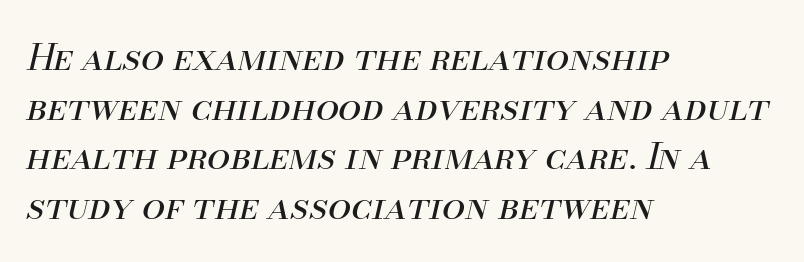
{"italic": "yes", "lean": "right", "slant_degrees": 13, "bold": "no", "weight": "regular", "width": "normal", "stroke_contrast": "medium", "x_height": "small", "monospaced": "no", "underline": "no", "align": "left", "line_spacing": "normal", "line_spacing_ratio": 1.34, "letter_spacing": "normal", "letter_spacing_em": 0.0, "glyph_px": 37}
